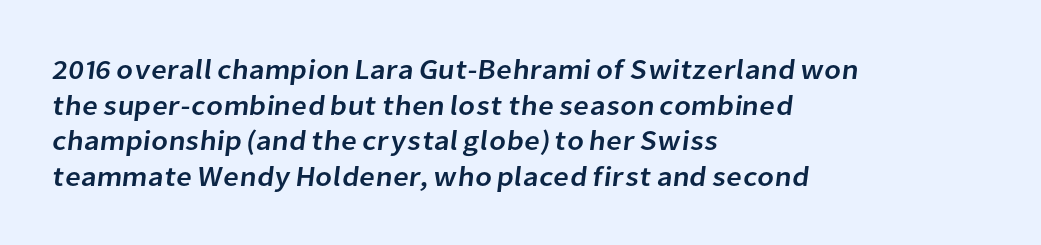
Interline gaps are of average width in this sample. The font family rendered here belongs to the sans-serif group. The strip under each line holds only bare page. Character widths vary here, with narrow letters taking less room than wide ones.
